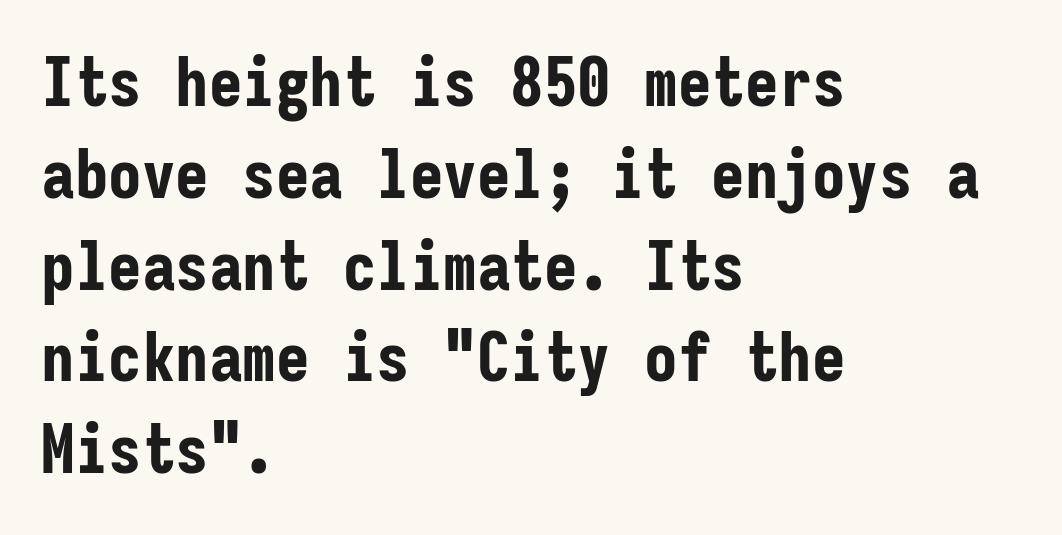
Q: Is the text bold? A: Yes.
Q: Is the text italic (slanted)? A: No, it is upright.
Q: Is the typeface a serif or a sans-serif typeface? A: Sans-serif.
Q: Is the text underlined? A: No.
Q: How is the paragraph aligned? A: Left-aligned.
Q: Is the spacing between letters normal or unusually wide? A: Normal.
Q: Is the spacing between lines tight, normal or loose? A: Normal.
Q: Width (condensed, normal, or wide)? A: Condensed.
Q: Stroke contrast? A: Low.
Q: x-height? A: Medium.
Q: Monospaced? A: Yes.
